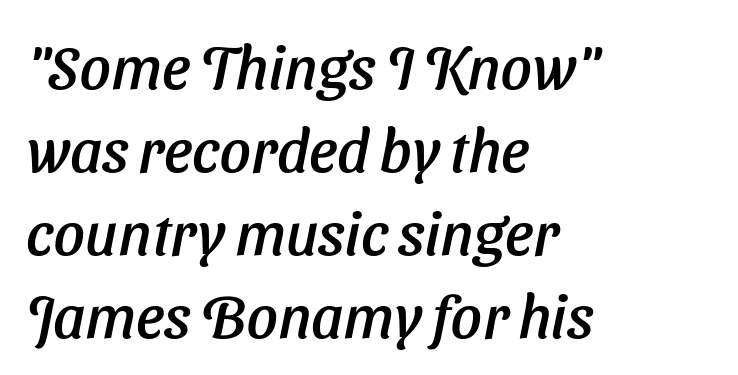
Q: Is the typeface a serif or a sans-serif typeface? A: Serif.
Q: Is the text underlined? A: No.
Q: How is the paragraph aligned? A: Left-aligned.
Q: Is the spacing between letters normal or unusually wide? A: Normal.
Q: Is the spacing between lines tight, normal or loose? A: Normal.
Q: Width (condensed, normal, or wide)? A: Normal.
Q: Stroke contrast? A: Low.
Q: x-height? A: Medium.
Q: Monospaced? A: No.
